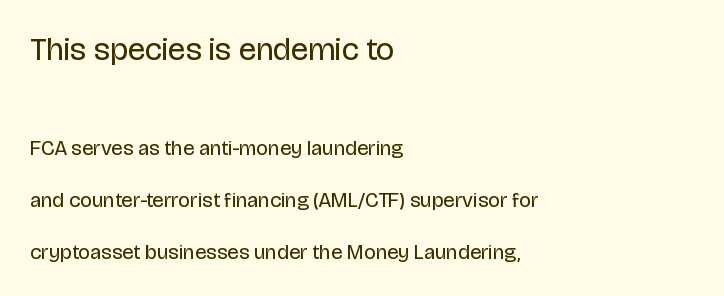
The image shows 32 px regular-weight sans-serif type, upright; set left-aligned, loose line spacing (2.48x), normal letter spacing, not underlined; the first (top) block is 1.52x larger; low stroke contrast and a large x-height.
